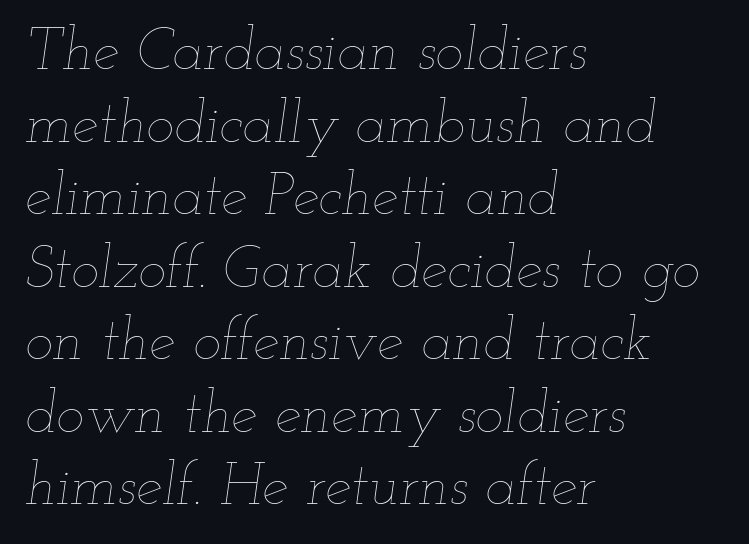
Q: Is the text bold? A: No.
Q: Is the text italic (slanted)? A: Yes, it leans right by about 12 degrees.
Q: Is the text underlined? A: No.
Q: How is the paragraph aligned? A: Left-aligned.
Q: Is the spacing between letters normal or unusually wide? A: Normal.
Q: Width (condensed, normal, or wide)? A: Wide.
Q: Stroke contrast? A: Low.
Q: x-height? A: Small.
Q: Monospaced? A: No.
